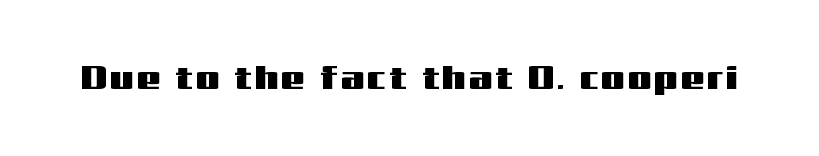
{"serif": "no", "italic": "no", "width": "wide", "stroke_contrast": "medium", "x_height": "medium", "monospaced": "no", "underline": "no", "glyph_px": 33}
